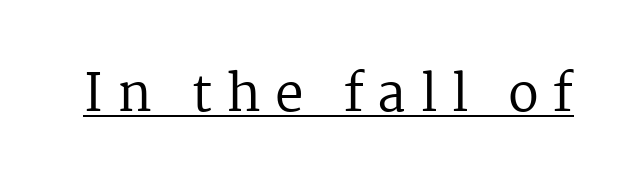
{"serif": "yes", "italic": "no", "bold": "no", "weight": "regular", "width": "normal", "stroke_contrast": "medium", "x_height": "medium", "monospaced": "no", "underline": "yes", "letter_spacing": "wide", "letter_spacing_em": 0.27, "glyph_px": 51}
